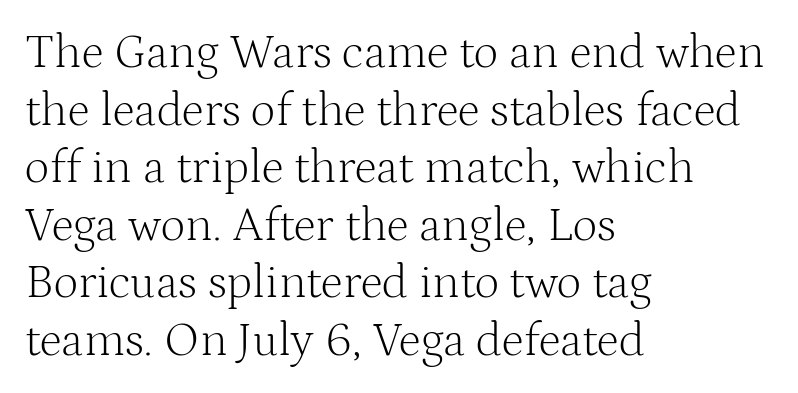
Default kerning and tracking; the words read as compact shapes. The setting favours the left margin, as ordinary paragraphs usually do. Does the lettering tilt? It doesn't — this is upright. The space directly below the letters is spotless. Proportional: the letters do not fall into vertical columns.
